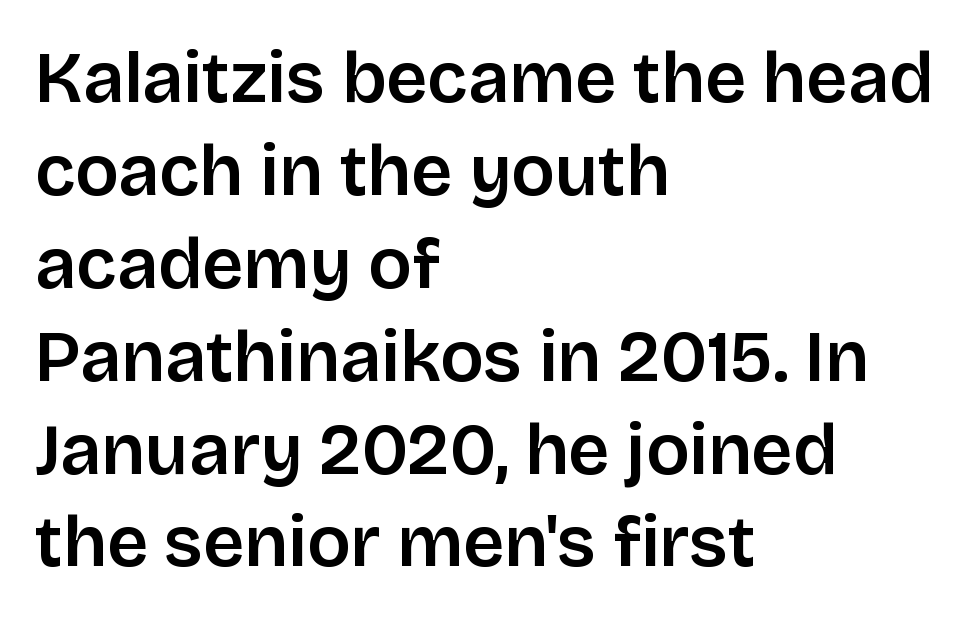
{"serif": "no", "italic": "no", "width": "normal", "stroke_contrast": "low", "x_height": "large", "monospaced": "no", "underline": "no", "align": "left", "line_spacing": "normal", "line_spacing_ratio": 1.29, "letter_spacing": "normal", "letter_spacing_em": 0.0, "glyph_px": 72}
